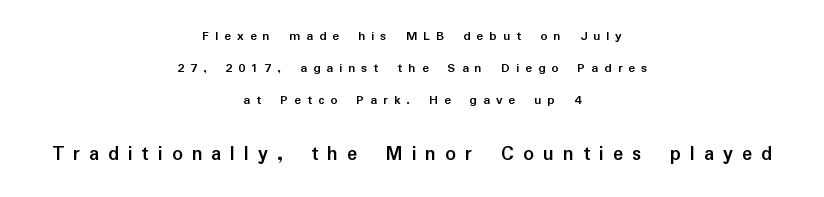
This layout puts the modest block above and the oversized block below. Compared with typical paragraphs, the rows here are farther apart. Only glyphs here, with clear space below each row. Rendered with straight, roman letterforms. The compositor balanced each line on the midline. Thick stems and heavy bowls — unmistakably bold.
